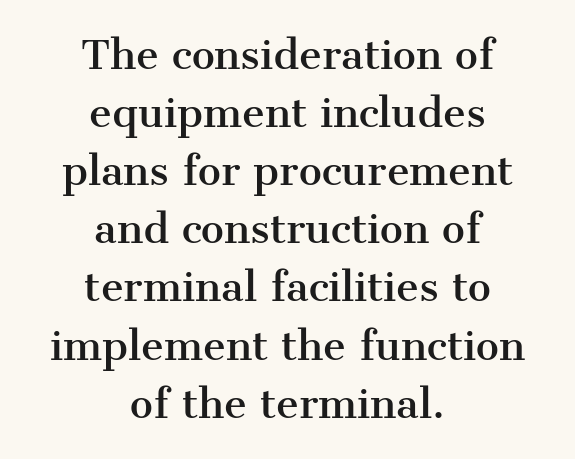
{"serif": "yes", "italic": "no", "width": "normal", "stroke_contrast": "medium", "x_height": "medium", "monospaced": "no", "underline": "no", "align": "center", "line_spacing": "normal", "line_spacing_ratio": 1.49, "letter_spacing": "normal", "letter_spacing_em": 0.0, "glyph_px": 39}
